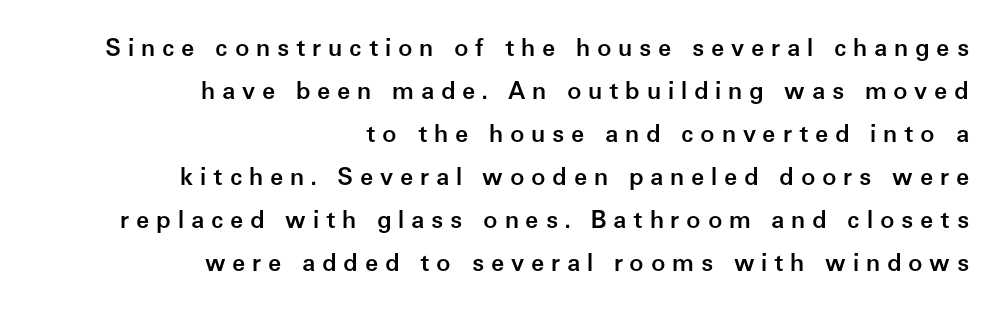
Q: Is the text bold? A: Semi-bold.
Q: Is the text italic (slanted)? A: No, it is upright.
Q: Is the text underlined? A: No.
Q: How is the paragraph aligned? A: Right-aligned.
Q: Is the spacing between letters normal or unusually wide? A: Unusually wide.
